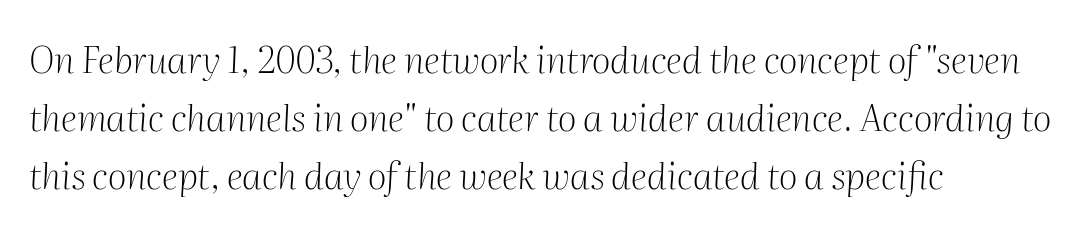
Q: Is the text bold? A: No.
Q: Is the text italic (slanted)? A: Yes, it leans right by about 2 degrees.
Q: Is the typeface a serif or a sans-serif typeface? A: Serif.
Q: Is the text underlined? A: No.
Q: How is the paragraph aligned? A: Left-aligned.
Q: Is the spacing between letters normal or unusually wide? A: Normal.
Q: Is the spacing between lines tight, normal or loose? A: Normal.
Q: Width (condensed, normal, or wide)? A: Normal.
Q: Stroke contrast? A: Medium.
Q: x-height? A: Medium.
Q: Monospaced? A: No.
